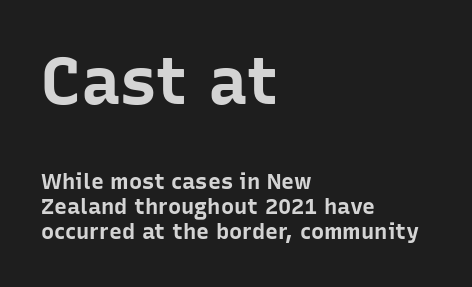
Q: Is the text bold? A: Yes.
Q: Is the text italic (slanted)? A: No, it is upright.
Q: Is the typeface a serif or a sans-serif typeface? A: Sans-serif.
Q: Is the text underlined? A: No.
Q: How is the paragraph aligned? A: Left-aligned.
Q: Is the spacing between letters normal or unusually wide? A: Normal.
Q: Is the spacing between lines tight, normal or loose? A: Tight.
Q: Which block of text is set in a larger size, the first (top) or the second (bottom)? A: The first (top) one.
Q: Width (condensed, normal, or wide)? A: Normal.
Q: Stroke contrast? A: Low.
Q: x-height? A: Medium.
Q: Monospaced? A: No.
